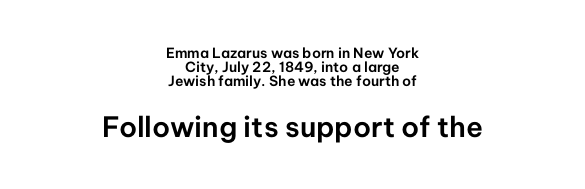
{"serif": "no", "italic": "no", "width": "normal", "stroke_contrast": "low", "x_height": "medium", "monospaced": "no", "underline": "no", "align": "center", "line_spacing": "tight", "line_spacing_ratio": 1.01, "letter_spacing": "normal", "letter_spacing_em": 0.0, "larger_block": "second", "size_ratio": 2.0, "glyph_px": 28}
